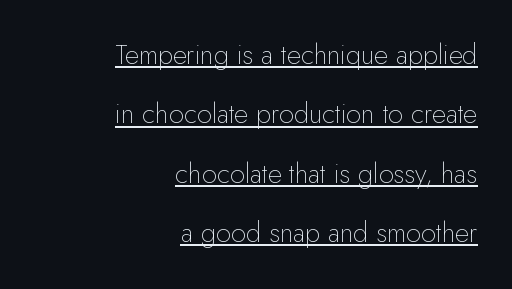
{"italic": "no", "bold": "no", "underline": "yes", "align": "right", "line_spacing": "loose", "line_spacing_ratio": 2.2, "letter_spacing": "normal", "letter_spacing_em": 0.0, "glyph_px": 27}
